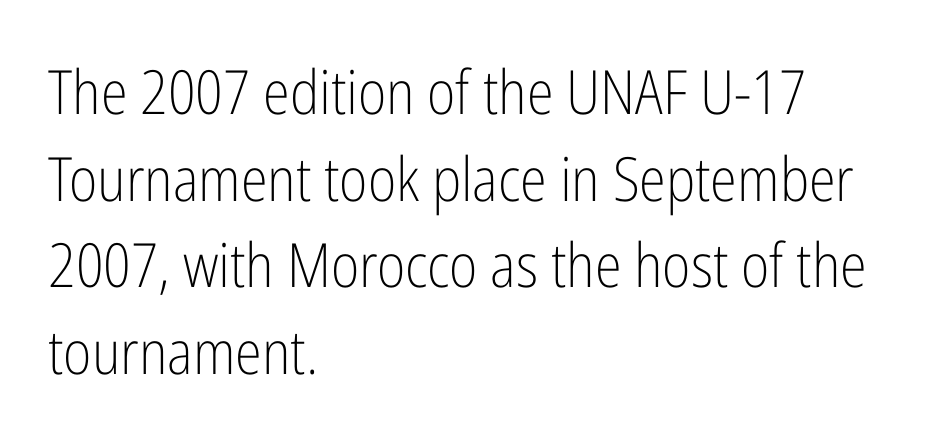
Short and long lines alike share a common starting point at left. Every stem runs plumb, perpendicular to the baseline. The passage shown is typed in a proportional face where columns would drift. This rendering leaves character spacing at its baseline value. Font category for this specimen: sans-serif.
